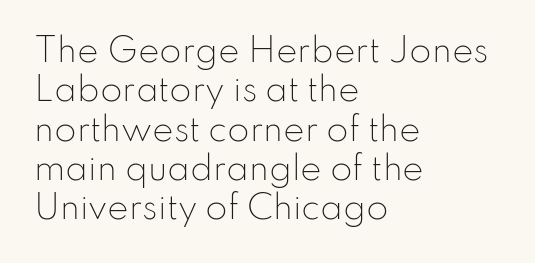
{"serif": "no", "italic": "no", "bold": "no", "weight": "light", "width": "normal", "stroke_contrast": "low", "x_height": "small", "monospaced": "no", "underline": "no", "align": "left", "line_spacing_ratio": 1.23, "letter_spacing": "normal", "letter_spacing_em": 0.0, "glyph_px": 32}
